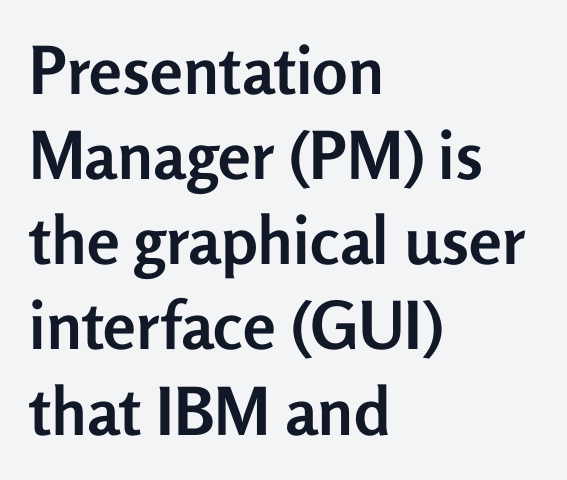
The image shows 66 px semibold sans-serif type, upright; set left-aligned, normal line spacing (1.29x), normal letter spacing, not underlined; low stroke contrast and a medium x-height.
